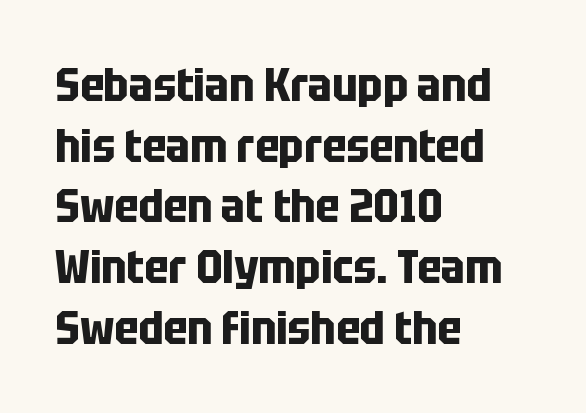
{"serif": "no", "italic": "no", "bold": "yes", "weight": "bold", "width": "condensed", "stroke_contrast": "low", "x_height": "large", "monospaced": "no", "underline": "no", "align": "left", "line_spacing": "normal", "line_spacing_ratio": 1.32, "letter_spacing": "normal", "letter_spacing_em": 0.0, "glyph_px": 46}
